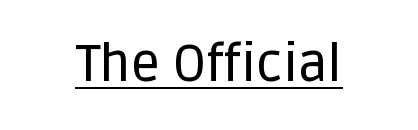
The image shows 51 px sans-serif type, upright; set normal letter spacing, underlined; low stroke contrast and a large x-height.
